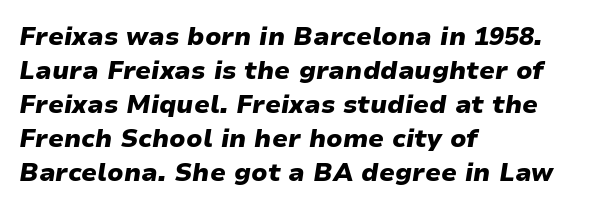
Quick note: underline off. Typographic density is high because the face is bold. The font's italic variant was chosen for this text. In terms of leading, this rendering sits right in the middle.
